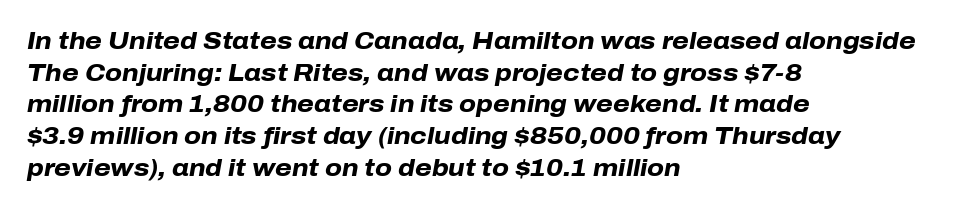
{"italic": "yes", "lean": "right", "slant_degrees": 10, "bold": "yes", "underline": "no", "align": "left", "line_spacing": "normal", "line_spacing_ratio": 1.32, "letter_spacing": "normal", "letter_spacing_em": 0.0, "glyph_px": 24}
